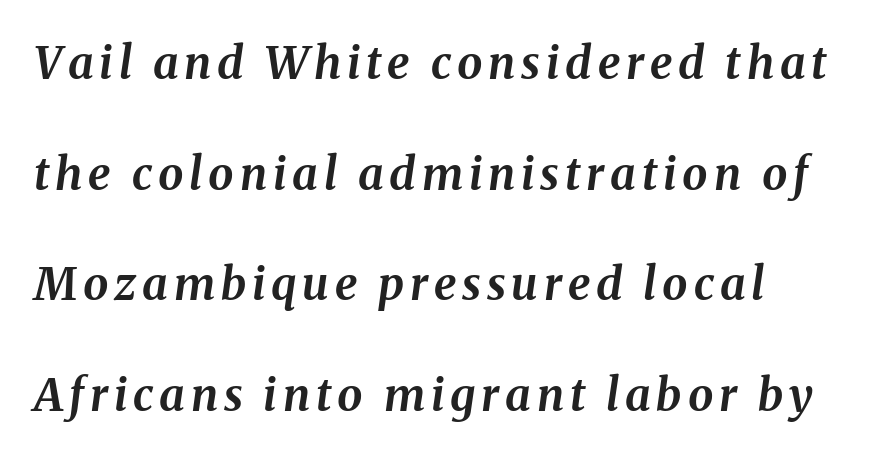
{"italic": "yes", "lean": "right", "slant_degrees": 8, "bold": "yes", "weight": "bold", "width": "normal", "stroke_contrast": "medium", "x_height": "medium", "monospaced": "no", "underline": "no", "line_spacing": "loose", "line_spacing_ratio": 2.46, "glyph_px": 45}
